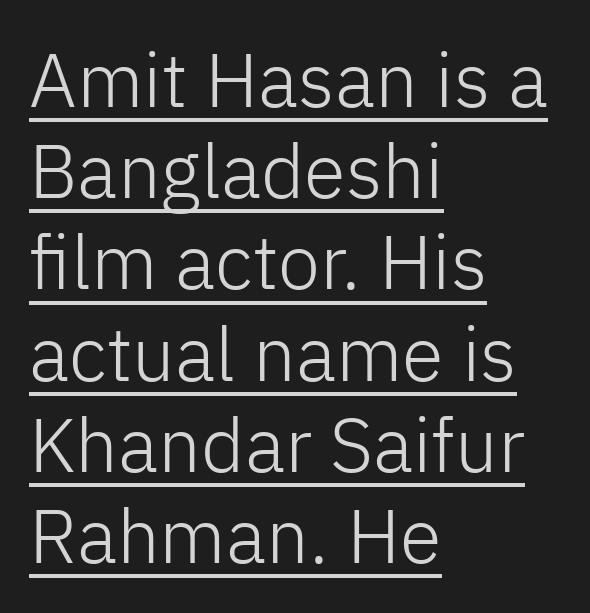
{"serif": "no", "italic": "no", "bold": "no", "weight": "light", "width": "normal", "stroke_contrast": "low", "x_height": "medium", "monospaced": "no", "underline": "yes", "align": "left", "line_spacing_ratio": 1.2, "letter_spacing": "normal", "letter_spacing_em": 0.0, "glyph_px": 76}
